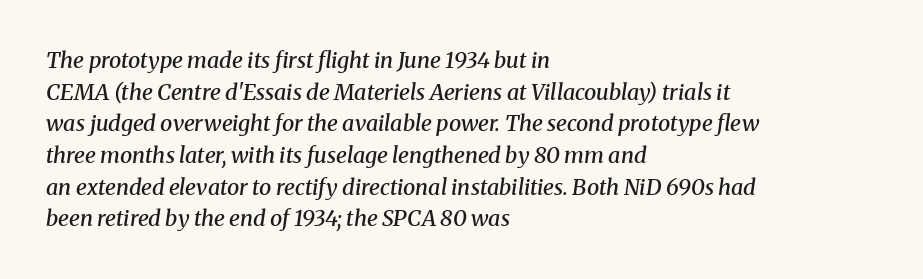
Q: Is the text bold? A: Semi-bold.
Q: Is the text italic (slanted)? A: Yes, it leans right by about 8 degrees.
Q: Is the text underlined? A: No.
Q: How is the paragraph aligned? A: Left-aligned.
Q: Is the spacing between letters normal or unusually wide? A: Normal.
Q: Is the spacing between lines tight, normal or loose? A: Normal.
